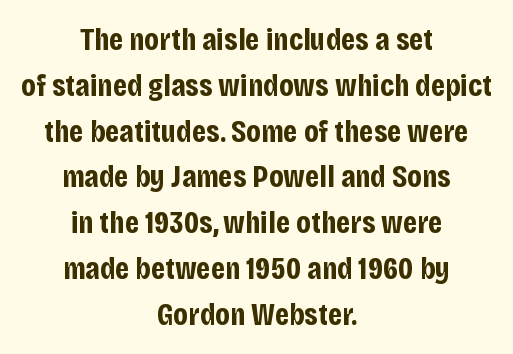
The image shows 32 px bold, condensed sans-serif type, upright; set centered, normal line spacing (1.43x), normal letter spacing, not underlined; low stroke contrast and a large x-height.
